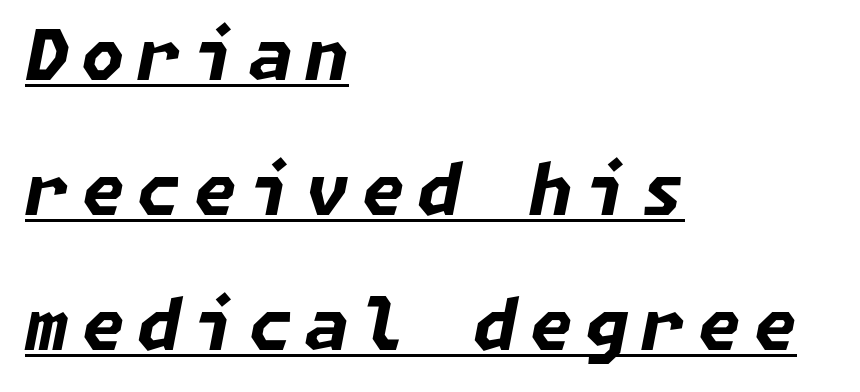
The font's italic variant was chosen for this text. The rendering uses a large line-height, opening up the rows. What decoration does the sample have? An underline. Chunky letters — that's bold for sure. Alignment: flush left.
